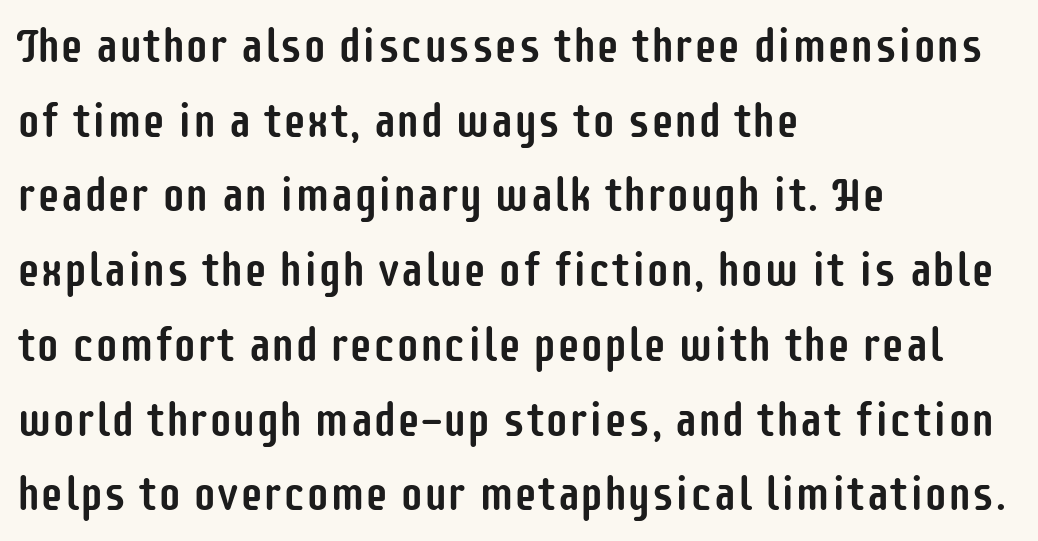
{"serif": "no", "italic": "no", "width": "condensed", "stroke_contrast": "low", "x_height": "large", "monospaced": "no", "underline": "no", "align": "left", "line_spacing": "normal", "line_spacing_ratio": 1.59, "letter_spacing": "normal", "letter_spacing_em": 0.0, "glyph_px": 47}
